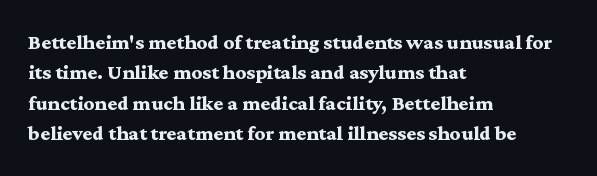
Q: Is the text bold? A: Yes.
Q: Is the text italic (slanted)? A: No, it is upright.
Q: Is the text underlined? A: No.
Q: How is the paragraph aligned? A: Left-aligned.
Q: Is the spacing between letters normal or unusually wide? A: Normal.
Q: Is the spacing between lines tight, normal or loose? A: Normal.
